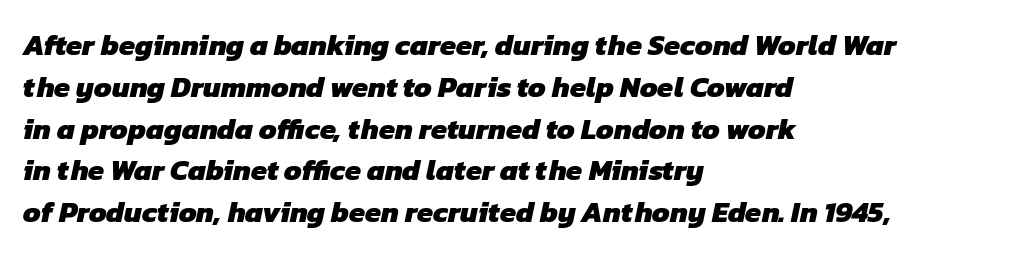
In terms of letterform style, serifs are entirely absent. Here the glyphs are tracked normally, forming tight word shapes. Set as a true bold cut, around the 700 mark. Whoever set this chose a conventional vertical rhythm. Proportional: the letters do not fall into vertical columns.
